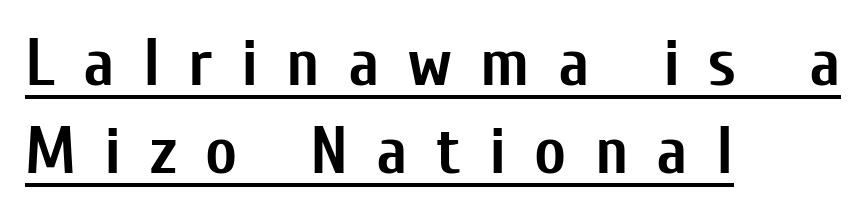
{"serif": "no", "italic": "no", "bold": "yes", "weight": "semibold", "width": "condensed", "stroke_contrast": "low", "x_height": "medium", "monospaced": "no", "underline": "yes", "align": "left", "line_spacing": "normal", "line_spacing_ratio": 1.31, "letter_spacing": "wide", "letter_spacing_em": 0.42, "glyph_px": 67}
